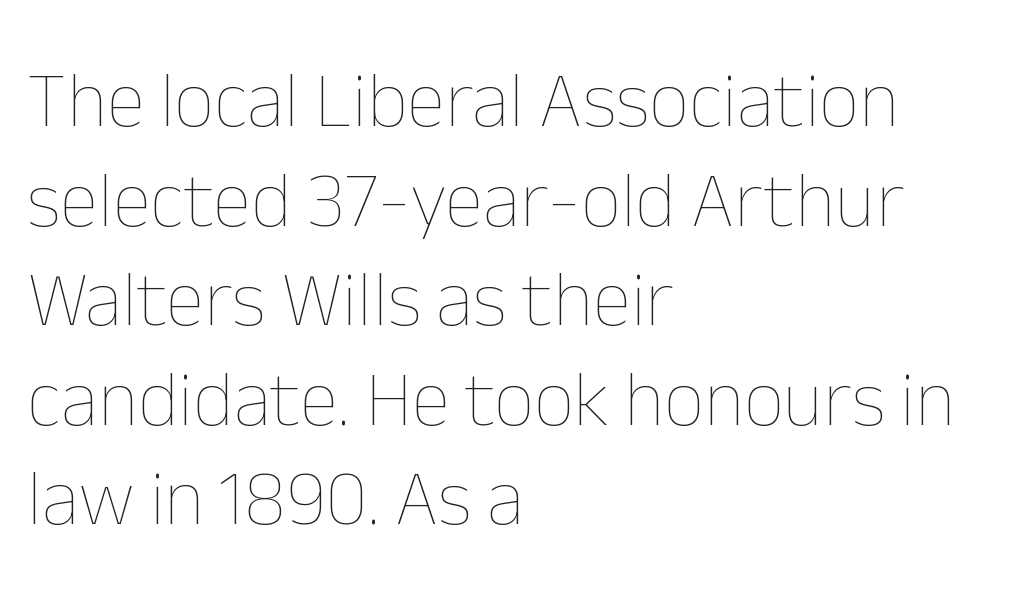
{"italic": "no", "bold": "no", "weight": "thin", "width": "normal", "stroke_contrast": "low", "x_height": "medium", "monospaced": "no", "underline": "no", "align": "left", "line_spacing": "normal", "line_spacing_ratio": 1.26, "letter_spacing": "normal", "letter_spacing_em": 0.0, "glyph_px": 79}
